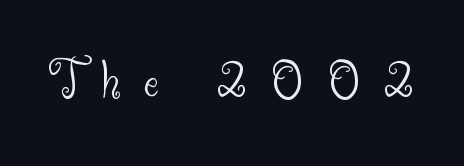
{"serif": "no", "italic": "no", "bold": "no", "weight": "light", "width": "normal", "stroke_contrast": "medium", "x_height": "small", "monospaced": "no", "underline": "no", "letter_spacing": "wide", "letter_spacing_em": 0.4, "glyph_px": 57}
